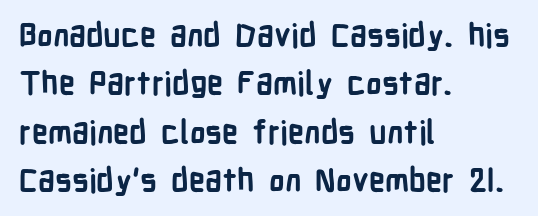
{"serif": "no", "italic": "no", "bold": "yes", "weight": "semibold", "width": "condensed", "stroke_contrast": "low", "x_height": "medium", "monospaced": "no", "underline": "no", "align": "left", "line_spacing": "normal", "line_spacing_ratio": 1.51, "letter_spacing": "normal", "letter_spacing_em": 0.0, "glyph_px": 32}
